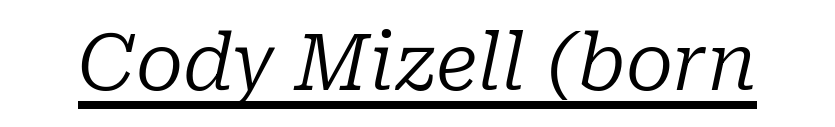
Emphasis-style slanted type is in use. Beneath each row of characters lies a ruled line. The type family on display is of the serif kind. Think of a printed novel: that variable character pitch is what you see here. This rendering leaves character spacing at its baseline value.
